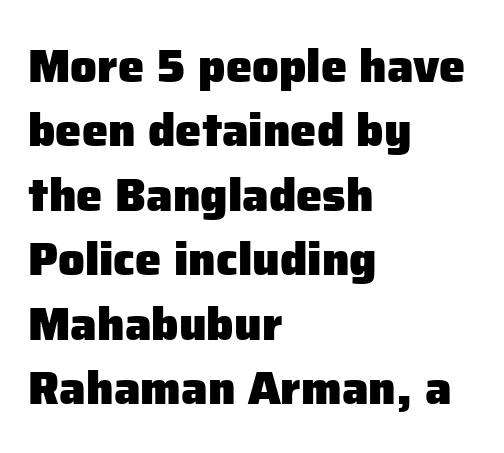
Q: Is the text bold? A: Yes.
Q: Is the text italic (slanted)? A: No, it is upright.
Q: Is the typeface a serif or a sans-serif typeface? A: Sans-serif.
Q: Is the text underlined? A: No.
Q: How is the paragraph aligned? A: Left-aligned.
Q: Is the spacing between letters normal or unusually wide? A: Normal.
Q: Is the spacing between lines tight, normal or loose? A: Normal.
Q: Width (condensed, normal, or wide)? A: Normal.
Q: Stroke contrast? A: Low.
Q: x-height? A: Medium.
Q: Monospaced? A: No.
